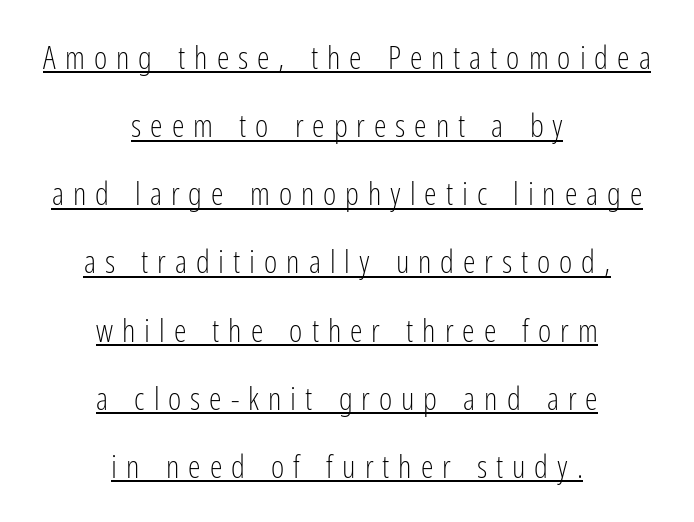
The image shows 32 px light, condensed sans-serif type, upright; set centered, loose line spacing (2.13x), unusually wide letter spacing (+0.28 em), underlined; low stroke contrast and a medium x-height.
